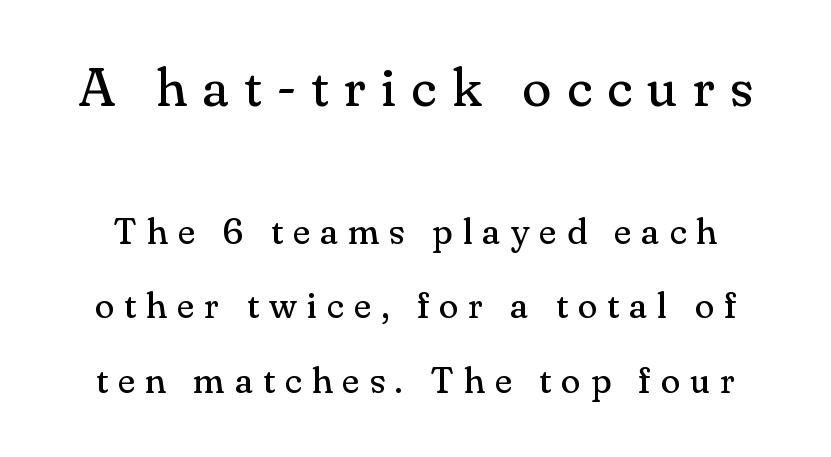
The image shows 54 px regular-weight serif type, upright; set loose line spacing (2.07x), unusually wide letter spacing (+0.28 em), not underlined; the first (top) block is 1.5x larger; medium stroke contrast and a small x-height.
